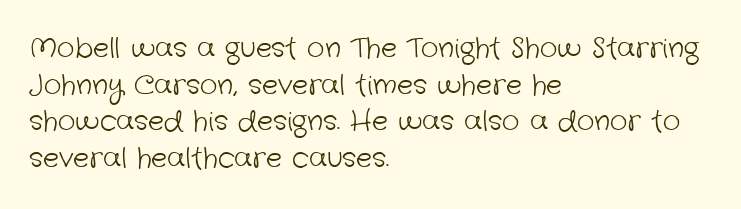
Q: Is the text bold? A: No.
Q: Is the text underlined? A: No.
Q: How is the paragraph aligned? A: Left-aligned.
Q: Is the spacing between letters normal or unusually wide? A: Normal.
Q: Is the spacing between lines tight, normal or loose? A: Normal.
